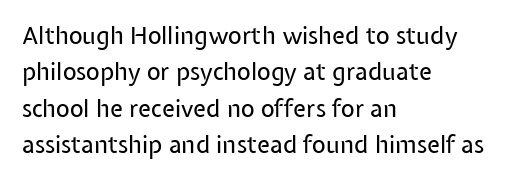
{"italic": "no", "bold": "no", "underline": "no", "align": "left", "line_spacing": "normal", "line_spacing_ratio": 1.52, "letter_spacing": "normal", "letter_spacing_em": 0.0, "glyph_px": 24}
